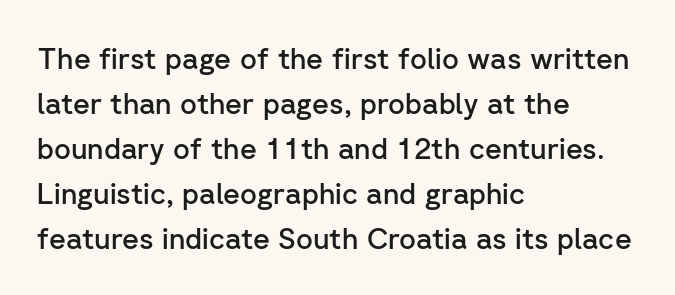
A typesetter would call this proportional, since set widths differ per character. The passage shown is typeset with a sans-serif family. Italic? Not at all — the glyphs are vertical. A typesetter would call this leading conventional body-copy spacing.
